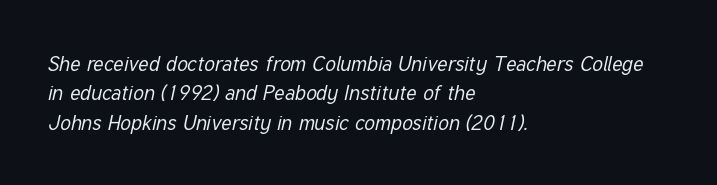
Q: Is the text bold? A: No.
Q: Is the text italic (slanted)? A: Yes, it leans right by about 12 degrees.
Q: Is the text underlined? A: No.
Q: How is the paragraph aligned? A: Left-aligned.
Q: Is the spacing between letters normal or unusually wide? A: Normal.
Q: Is the spacing between lines tight, normal or loose? A: Normal.
